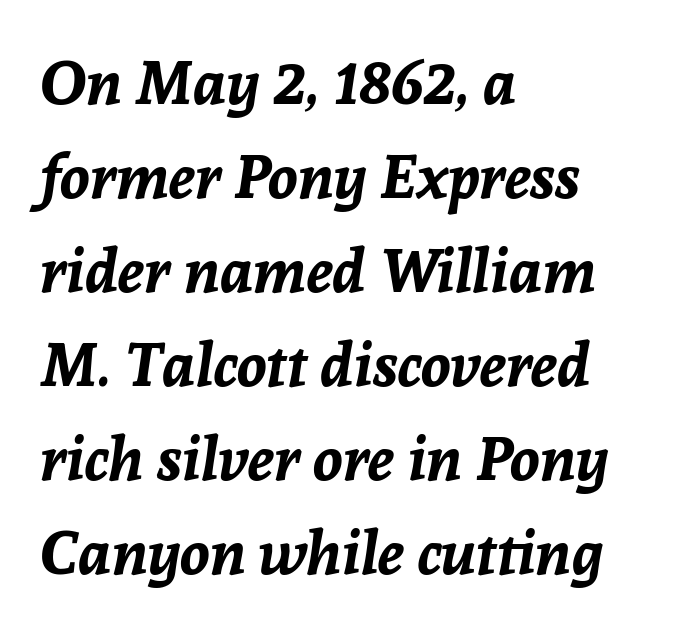
Q: Is the text bold? A: Yes.
Q: Is the text italic (slanted)? A: Yes, it leans right by about 8 degrees.
Q: Is the text underlined? A: No.
Q: How is the paragraph aligned? A: Left-aligned.
Q: Is the spacing between letters normal or unusually wide? A: Normal.
Q: Is the spacing between lines tight, normal or loose? A: Normal.
Q: Width (condensed, normal, or wide)? A: Normal.
Q: Stroke contrast? A: Low.
Q: x-height? A: Medium.
Q: Monospaced? A: No.
